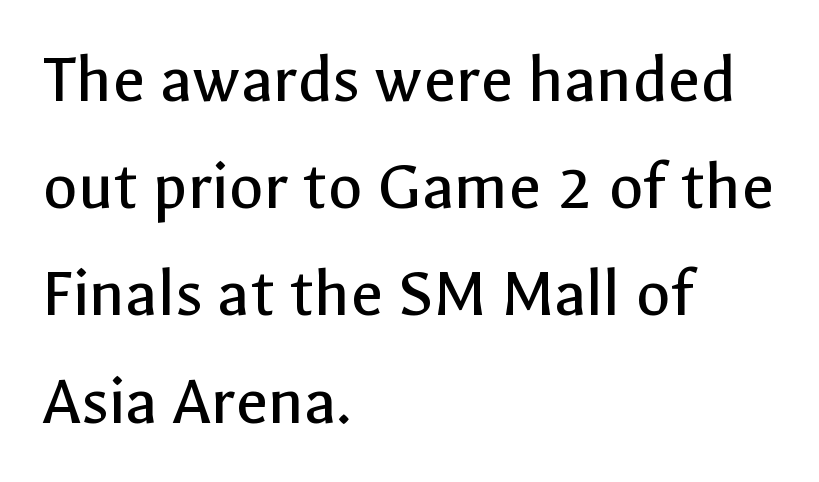
The image shows 71 px regular-weight sans-serif type, upright; set left-aligned, normal line spacing (1.51x), normal letter spacing, not underlined; a medium x-height.
